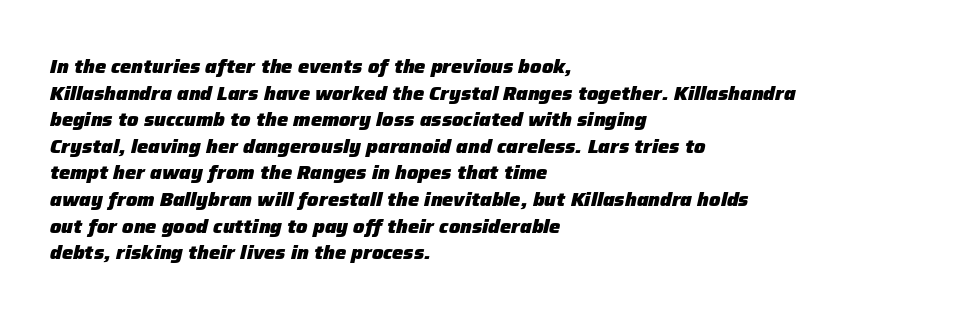
Honestly, the row spacing looks completely unremarkable. Typeset ragged right — the left edge is the straight one. Summary of weight: heavy, a full bold. Underlining? Definitely not there. An italicized treatment has been applied to the whole sample. These lines keep a tight, regular rhythm from letter to letter.
